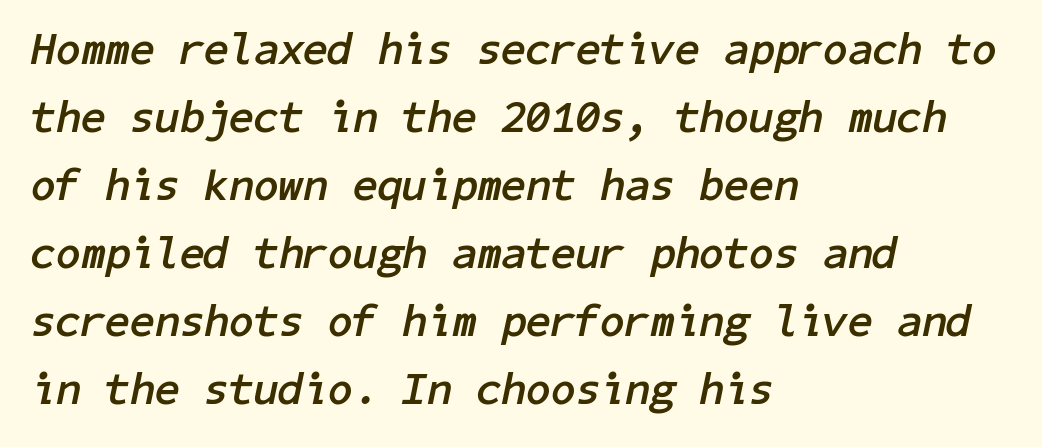
Is there much room between lines? A standard amount, neither cramped nor airy. Inter-character spacing is left at the font's built-in metrics. The font is running at its bold setting. Check the space under the baseline: it is left empty. Italic: yes, the glyphs are oblique.
